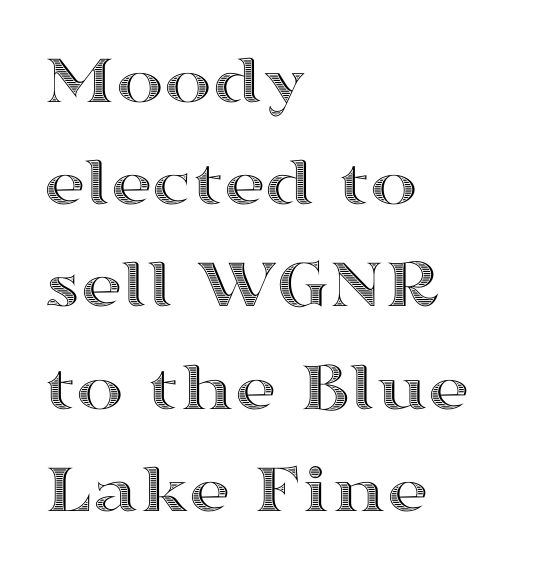
Each letter keeps its own natural width here, so spacing adapts to shape. The font's upright variant was chosen for this text. This rendering uses left alignment, leaving the right contour irregular. Normally led — the rows are evenly, conventionally spaced. Clear beneath every line of the passage.
